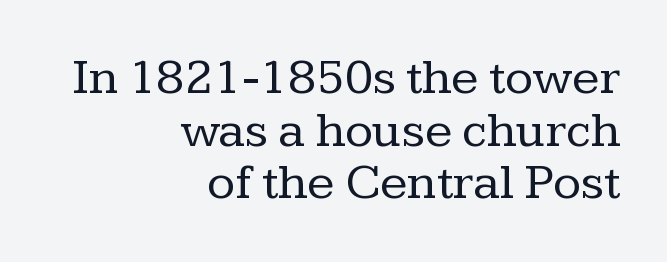
The image shows 51 px regular-weight serif type, upright; set right-aligned, tight line spacing (1.03x), normal letter spacing, not underlined; low stroke contrast and a medium x-height.
